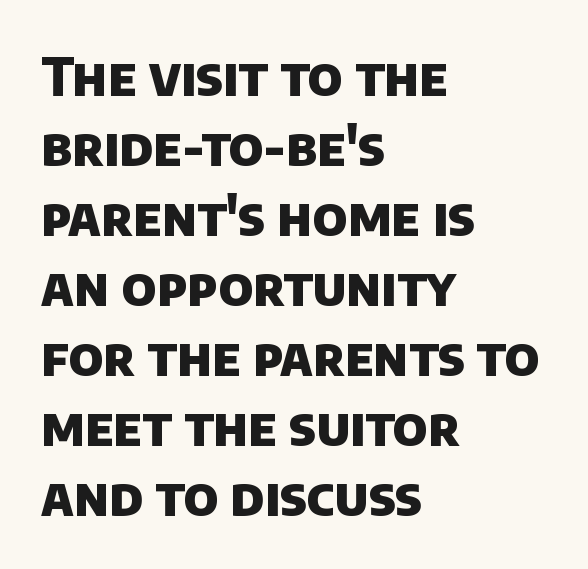
Is the block centered? No — it sits flush against the left margin. There is no visible air inserted between adjacent glyphs. This sample has the flowing, uneven cadence of proportional lettering. Summary of weight: heavy, a full bold.
